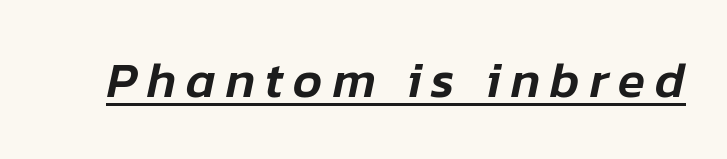
Glyph-to-glyph distance is far greater than everyday printed text. The typesetter has applied underlining to the passage shown. Looking at the ascenders, they clearly lean. Each letter keeps its own natural width here, so spacing adapts to shape.
